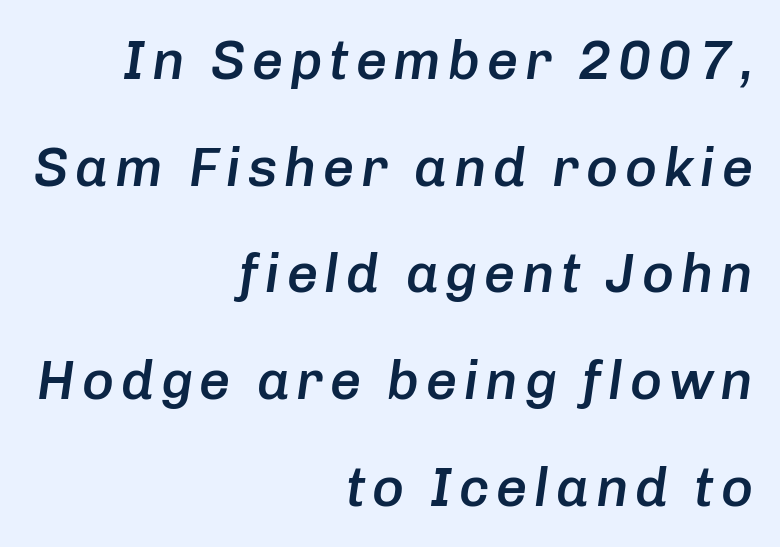
Line spacing here is loose. The font is running at a semibold setting, under full bold. Think of a printed novel: that variable character pitch is what you see here. The text carries the slant typical of an italic or oblique font.
